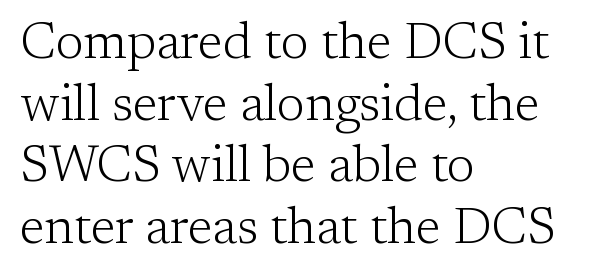
The image shows 51 px light serif type, upright; set left-aligned, line spacing 1.21x, normal letter spacing, not underlined; low stroke contrast and a medium x-height.
